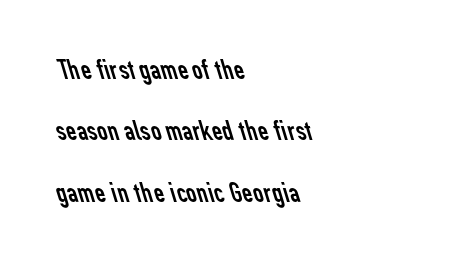
The image shows 29 px regular-weight sans-serif type; set left-aligned, loose line spacing (2.12x), normal letter spacing, not underlined; low stroke contrast and a medium x-height.
